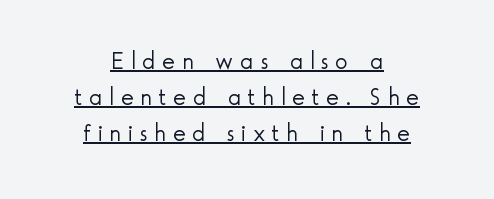
{"italic": "no", "bold": "no", "underline": "yes", "align": "center", "line_spacing": "normal", "line_spacing_ratio": 1.5, "letter_spacing": "wide", "letter_spacing_em": 0.29, "glyph_px": 24}
